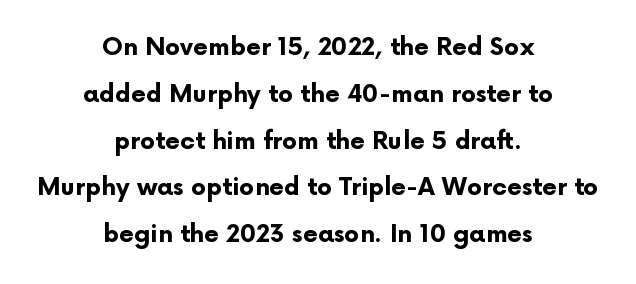
{"italic": "no", "bold": "yes", "underline": "no", "align": "center", "line_spacing": "loose", "line_spacing_ratio": 1.95, "letter_spacing": "normal", "letter_spacing_em": 0.0, "glyph_px": 24}
